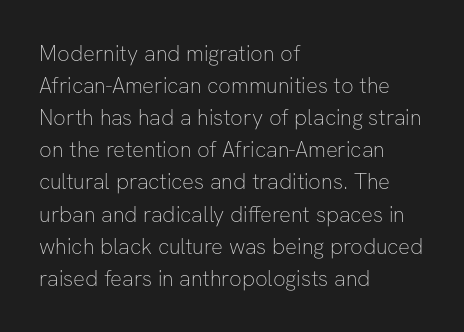
{"italic": "no", "bold": "no", "underline": "no", "align": "left", "line_spacing": "normal", "line_spacing_ratio": 1.46, "letter_spacing": "normal", "letter_spacing_em": 0.0, "glyph_px": 22}
